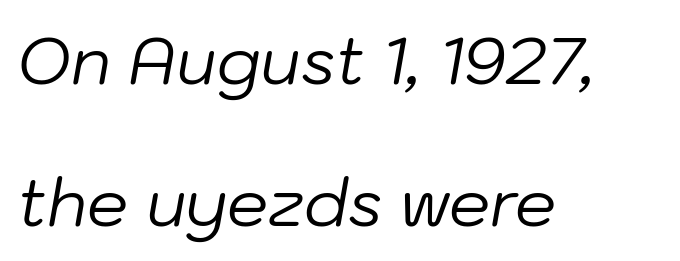
{"italic": "yes", "lean": "right", "slant_degrees": 10, "bold": "no", "weight": "regular", "width": "normal", "stroke_contrast": "low", "x_height": "medium", "monospaced": "no", "underline": "no", "align": "left", "line_spacing": "loose", "line_spacing_ratio": 2.18, "letter_spacing": "normal", "letter_spacing_em": 0.0, "glyph_px": 65}
